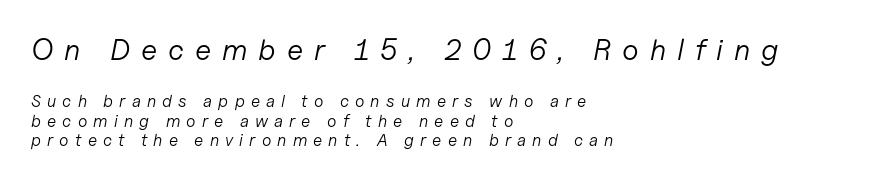
The image shows 30 px light type, italic (leaning right); set left-aligned, line spacing 1.16x, unusually wide letter spacing (+0.36 em), not underlined; the first (top) block is 1.76x larger; low stroke contrast and a medium x-height.
